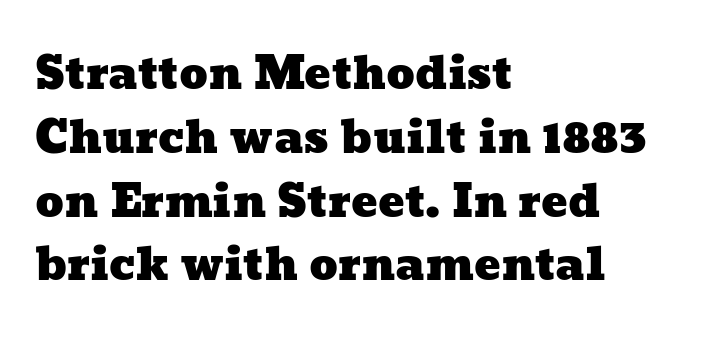
The image shows 44 px wide type; set left-aligned, normal line spacing (1.45x), normal letter spacing, not underlined; low stroke contrast and a medium x-height.
